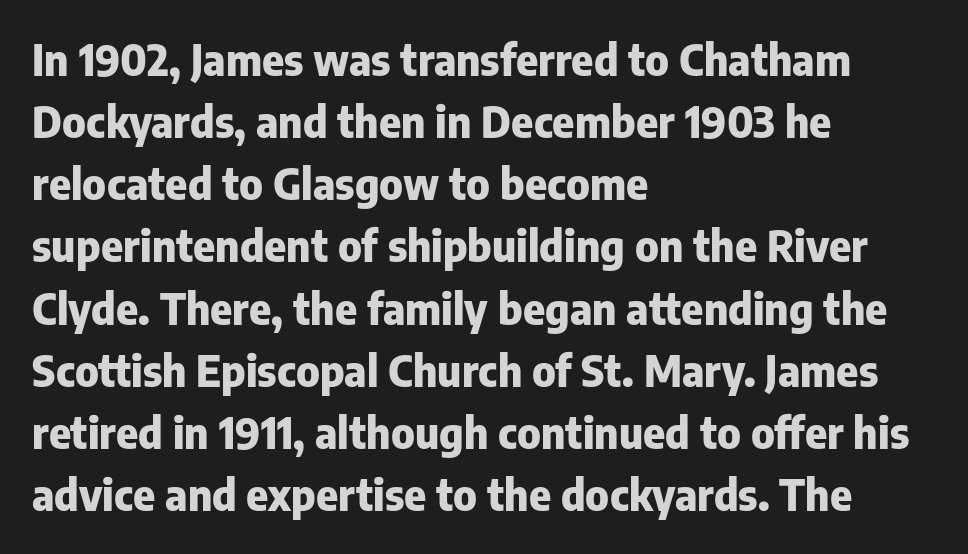
{"serif": "no", "italic": "no", "bold": "yes", "weight": "heavy", "width": "normal", "stroke_contrast": "low", "x_height": "medium", "monospaced": "no", "underline": "no", "align": "left", "line_spacing": "normal", "line_spacing_ratio": 1.48, "letter_spacing": "normal", "letter_spacing_em": 0.0, "glyph_px": 42}
